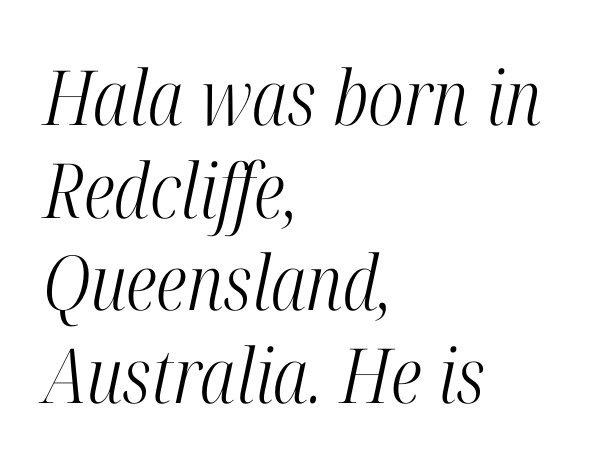
Q: Is the text bold? A: No.
Q: Is the text italic (slanted)? A: Yes, it leans right by about 12 degrees.
Q: Is the typeface a serif or a sans-serif typeface? A: Serif.
Q: Is the text underlined? A: No.
Q: How is the paragraph aligned? A: Left-aligned.
Q: Is the spacing between letters normal or unusually wide? A: Normal.
Q: Width (condensed, normal, or wide)? A: Condensed.
Q: Stroke contrast? A: High.
Q: x-height? A: Medium.
Q: Monospaced? A: No.
